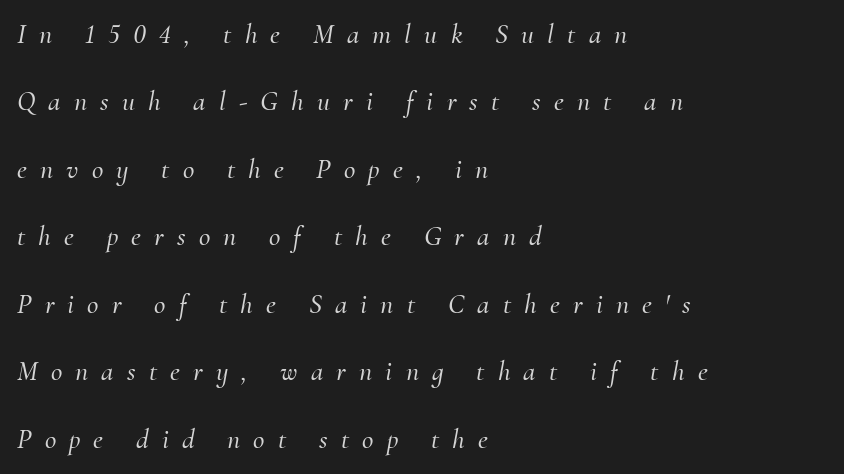
Q: Is the text italic (slanted)? A: Yes, it leans right by about 10 degrees.
Q: Is the typeface a serif or a sans-serif typeface? A: Serif.
Q: Is the text underlined? A: No.
Q: How is the paragraph aligned? A: Left-aligned.
Q: Is the spacing between letters normal or unusually wide? A: Unusually wide.
Q: Is the spacing between lines tight, normal or loose? A: Loose.
Q: Width (condensed, normal, or wide)? A: Normal.
Q: Stroke contrast? A: Medium.
Q: x-height? A: Small.
Q: Monospaced? A: No.
